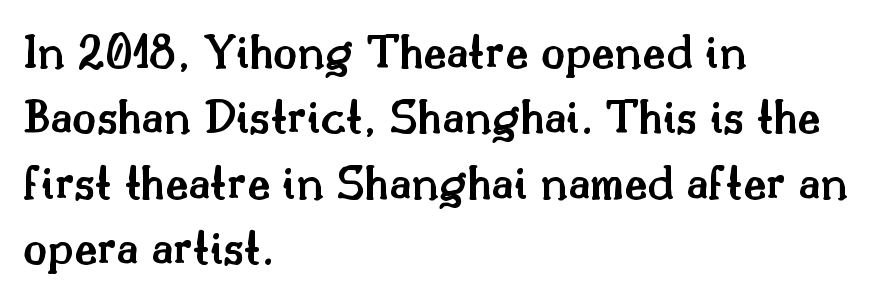
Every row of glyphs begins at an identical x-position on the left. Each letter's strokes conclude with small projecting serifs. Normally led — the rows are evenly, conventionally spaced. Varying glyph widths throughout — classic text-font behaviour. Typographic density is moderately raised because the face is semibold.
